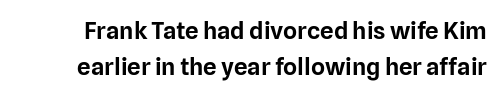
{"italic": "no", "underline": "no", "line_spacing": "normal", "line_spacing_ratio": 1.48, "letter_spacing": "normal", "letter_spacing_em": 0.0, "glyph_px": 24}
